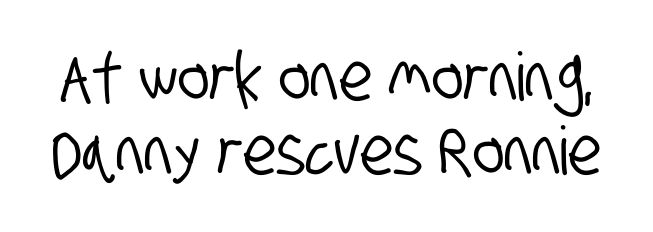
Q: Is the typeface a serif or a sans-serif typeface? A: Sans-serif.
Q: Is the text underlined? A: No.
Q: Is the spacing between letters normal or unusually wide? A: Normal.
Q: Is the spacing between lines tight, normal or loose? A: Tight.
Q: Width (condensed, normal, or wide)? A: Condensed.
Q: Stroke contrast? A: Low.
Q: x-height? A: Large.
Q: Monospaced? A: No.
